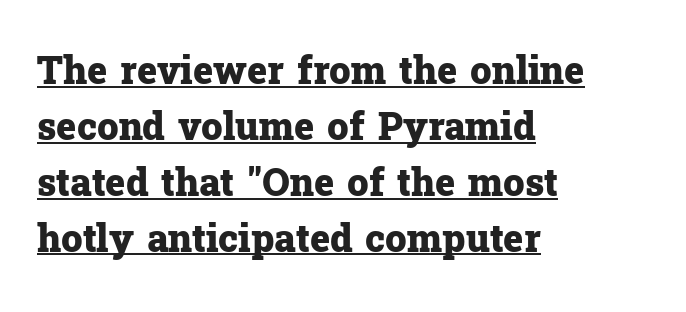
The image shows 38 px heavy serif type, upright; set left-aligned, normal line spacing (1.47x), normal letter spacing, underlined; low stroke contrast and a medium x-height.
